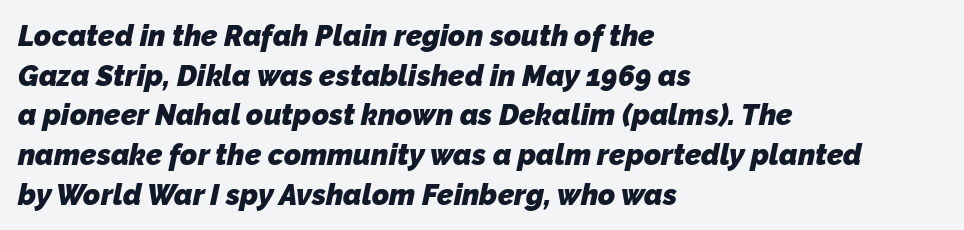
{"serif": "no", "bold": "yes", "weight": "heavy", "width": "normal", "stroke_contrast": "low", "x_height": "medium", "monospaced": "no", "underline": "no", "align": "left", "line_spacing": "normal", "line_spacing_ratio": 1.37, "letter_spacing": "normal", "letter_spacing_em": 0.0, "glyph_px": 29}
